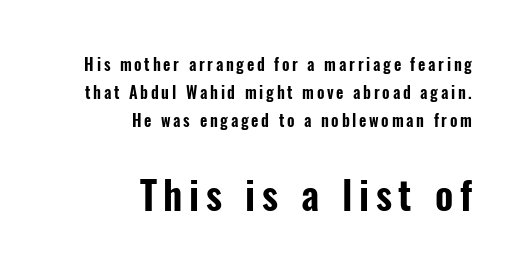
Q: Is the text italic (slanted)? A: No, it is upright.
Q: Is the typeface a serif or a sans-serif typeface? A: Sans-serif.
Q: Is the text underlined? A: No.
Q: How is the paragraph aligned? A: Right-aligned.
Q: Which block of text is set in a larger size, the first (top) or the second (bottom)? A: The second (bottom) one.
Q: Width (condensed, normal, or wide)? A: Condensed.
Q: Stroke contrast? A: Low.
Q: x-height? A: Medium.
Q: Monospaced? A: No.
